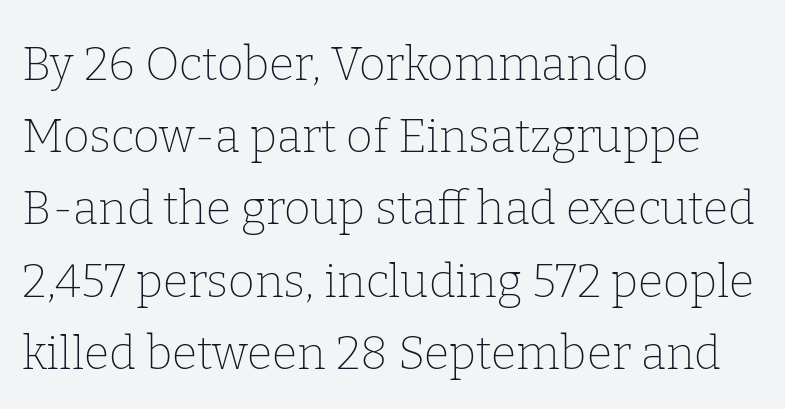
{"serif": "yes", "italic": "no", "bold": "no", "weight": "thin", "width": "normal", "stroke_contrast": "low", "x_height": "medium", "monospaced": "no", "underline": "no", "align": "left", "line_spacing": "normal", "line_spacing_ratio": 1.57, "letter_spacing": "normal", "letter_spacing_em": 0.0, "glyph_px": 46}
